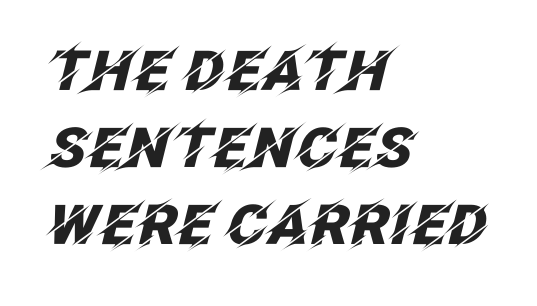
The image shows 55 px heavy type, italic (leaning right); set left-aligned, normal line spacing (1.4x), normal letter spacing, not underlined; low stroke contrast and a large x-height.
